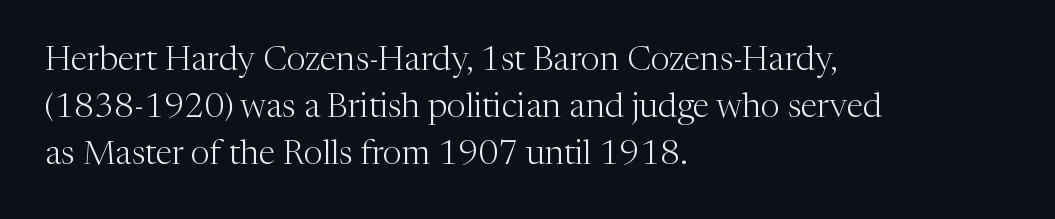
The image shows 34 px light serif type, upright; set left-aligned, normal line spacing (1.38x), normal letter spacing, not underlined; medium stroke contrast and a medium x-height.
